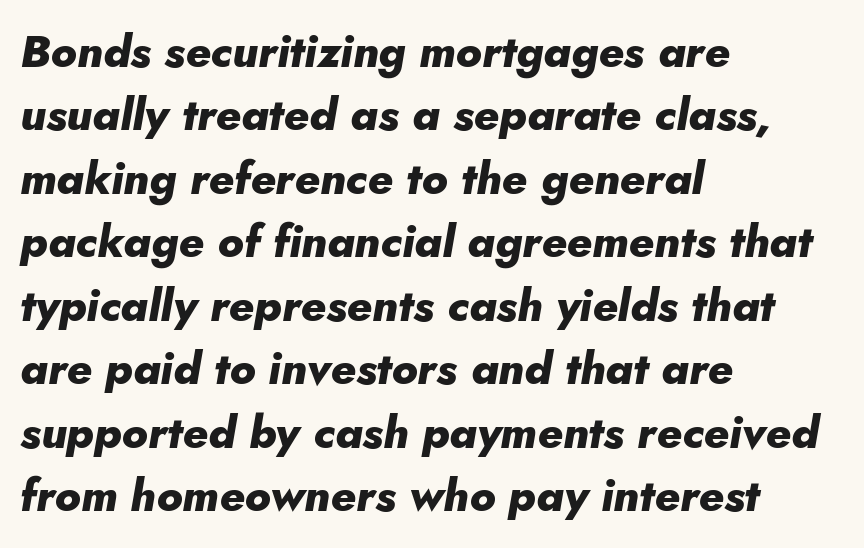
The image shows 45 px heavy type, italic (leaning right); set left-aligned, normal line spacing (1.41x), normal letter spacing, not underlined; low stroke contrast and a small x-height.
